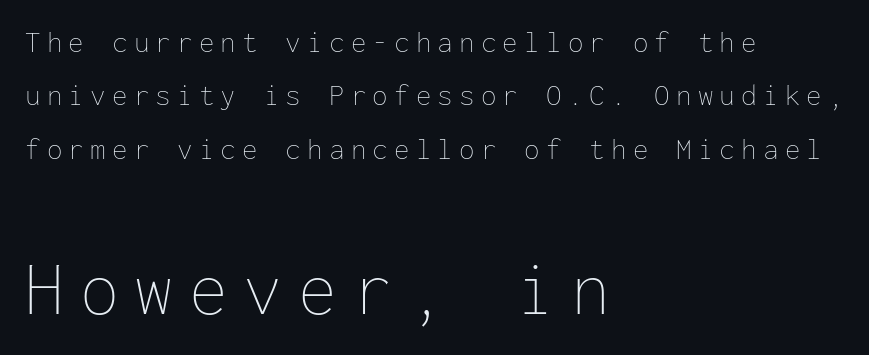
The image shows 78 px thin type, upright, monospaced; set left-aligned, line spacing 1.72x, unusually wide letter spacing (+0.2 em), not underlined; the second (bottom) block is 2.52x larger; low stroke contrast and a medium x-height.
